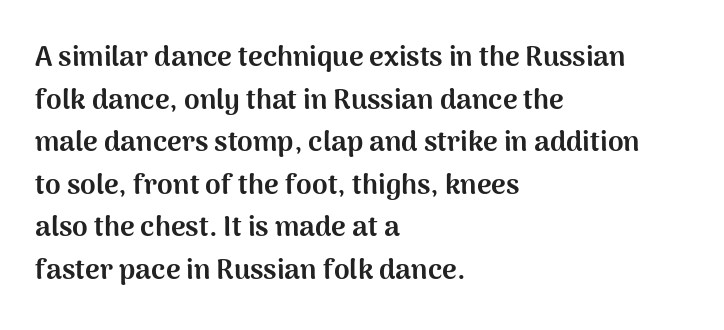
Q: Is the text bold? A: Yes.
Q: Is the text italic (slanted)? A: No, it is upright.
Q: Is the typeface a serif or a sans-serif typeface? A: Sans-serif.
Q: Is the text underlined? A: No.
Q: How is the paragraph aligned? A: Left-aligned.
Q: Is the spacing between letters normal or unusually wide? A: Normal.
Q: Is the spacing between lines tight, normal or loose? A: Normal.
Q: Width (condensed, normal, or wide)? A: Normal.
Q: Stroke contrast? A: Medium.
Q: x-height? A: Medium.
Q: Monospaced? A: No.
